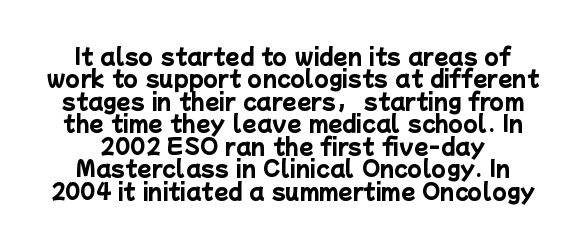
The image shows 21 px bold type; set tight line spacing (1.07x), normal letter spacing, not underlined.
